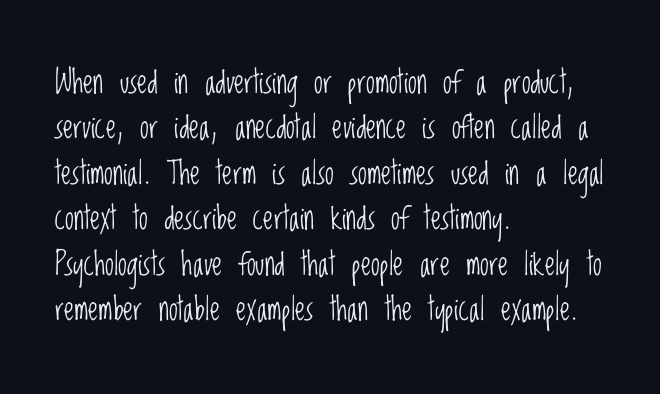
Q: Is the text bold? A: No.
Q: Is the text italic (slanted)? A: No, it is upright.
Q: Is the typeface a serif or a sans-serif typeface? A: Sans-serif.
Q: Is the text underlined? A: No.
Q: How is the paragraph aligned? A: Left-aligned.
Q: Is the spacing between letters normal or unusually wide? A: Normal.
Q: Is the spacing between lines tight, normal or loose? A: Normal.
Q: Width (condensed, normal, or wide)? A: Condensed.
Q: Stroke contrast? A: Low.
Q: x-height? A: Large.
Q: Monospaced? A: No.
